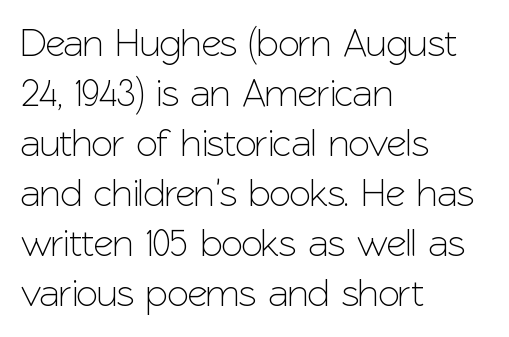
I'd call this a sans setting — the letters go barefoot. Students, note that the glyphs here touch the page at normal intervals. The block of text has a typical density, with ordinary space between rows. Do the letters lean? They stand straight. A student would call this left alignment; a typographer would say flush left, rag right.
